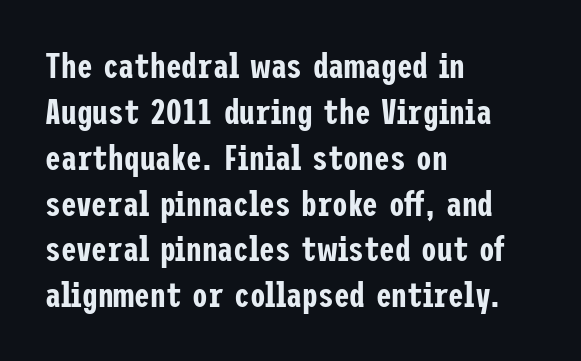
Interline gaps are of average width in this sample. The rendering keeps characters at their native spacing. The font's upright variant was chosen for this text. Any mark beneath the type? The region is blank. This rendering employs a face without finishing strokes, i.e., a sans-serif. The setting favours the left margin, as ordinary paragraphs usually do.
